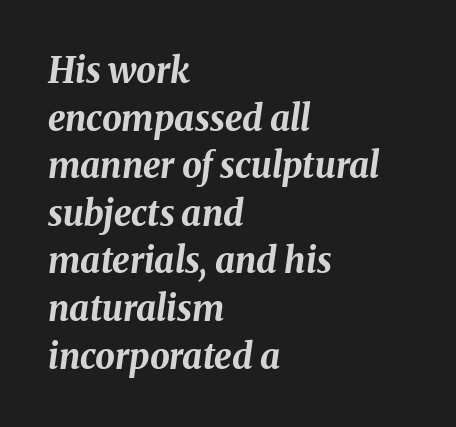
Observe the ordinary spacing: letters are neighbours, not strangers. The letters advance in unequal steps, a hallmark of proportional type. Reading down the column, the eye jumps a familiar distance to each next line. An italicized treatment has been applied to the whole sample. Every row of glyphs begins at an identical x-position on the left. Weight check: bold — yes, fully.
